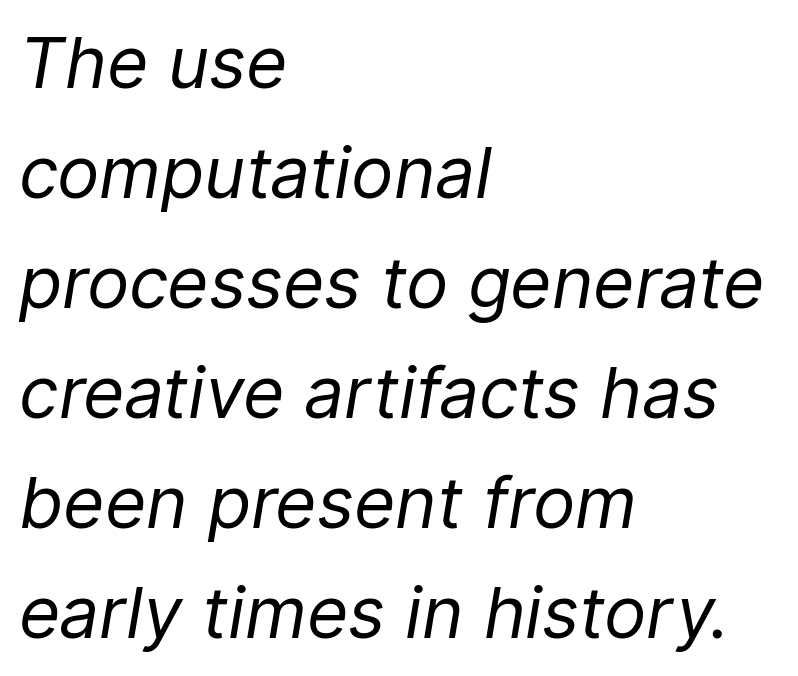
{"italic": "yes", "lean": "right", "slant_degrees": 9, "bold": "no", "weight": "regular", "width": "normal", "stroke_contrast": "low", "x_height": "medium", "monospaced": "no", "underline": "no", "align": "left", "line_spacing": "normal", "line_spacing_ratio": 1.55, "letter_spacing": "normal", "letter_spacing_em": 0.0, "glyph_px": 71}
